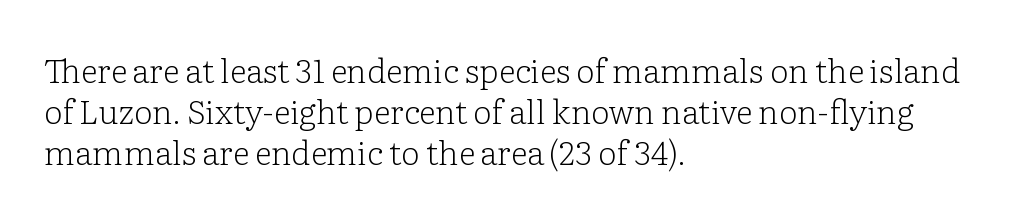
Q: Is the text bold? A: No.
Q: Is the text italic (slanted)? A: No, it is upright.
Q: Is the typeface a serif or a sans-serif typeface? A: Serif.
Q: Is the text underlined? A: No.
Q: How is the paragraph aligned? A: Left-aligned.
Q: Is the spacing between letters normal or unusually wide? A: Normal.
Q: Is the spacing between lines tight, normal or loose? A: Normal.
Q: Width (condensed, normal, or wide)? A: Normal.
Q: Stroke contrast? A: Low.
Q: x-height? A: Medium.
Q: Monospaced? A: No.
